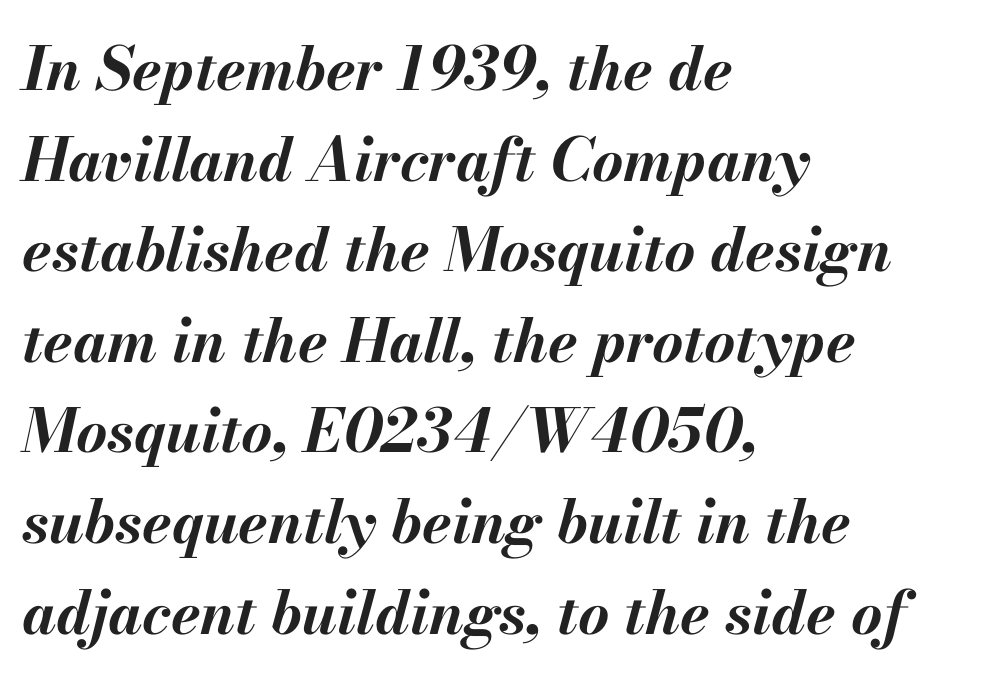
Q: Is the text bold? A: Yes.
Q: Is the text italic (slanted)? A: Yes, it leans right by about 13 degrees.
Q: Is the text underlined? A: No.
Q: How is the paragraph aligned? A: Left-aligned.
Q: Is the spacing between letters normal or unusually wide? A: Normal.
Q: Is the spacing between lines tight, normal or loose? A: Normal.
Q: Width (condensed, normal, or wide)? A: Normal.
Q: Stroke contrast? A: Medium.
Q: x-height? A: Small.
Q: Monospaced? A: No.
